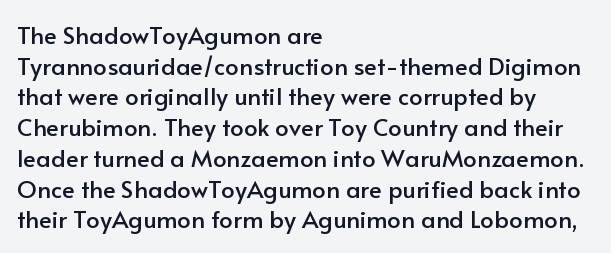
These lines stack with their left ends in a neat column. This sample uses plain, unmodified letter spacing. Rows of type keep a routine distance in the vertical direction. The glyphs are unaccompanied by any horizontal stroke below them. Vertical strokes here are truly vertical.
